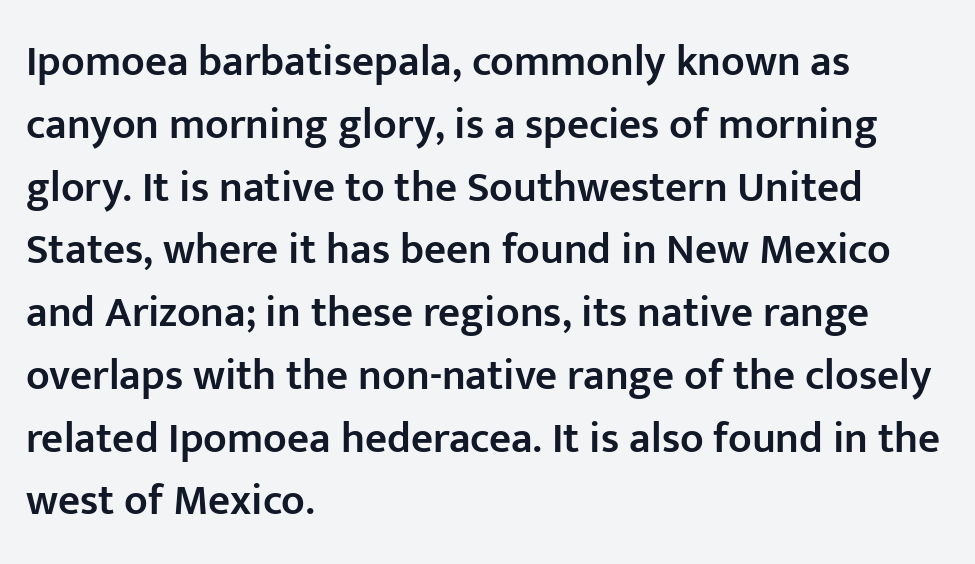
The image shows 43 px semibold sans-serif type, upright; set left-aligned, normal line spacing (1.46x), normal letter spacing, not underlined; low stroke contrast and a medium x-height.
